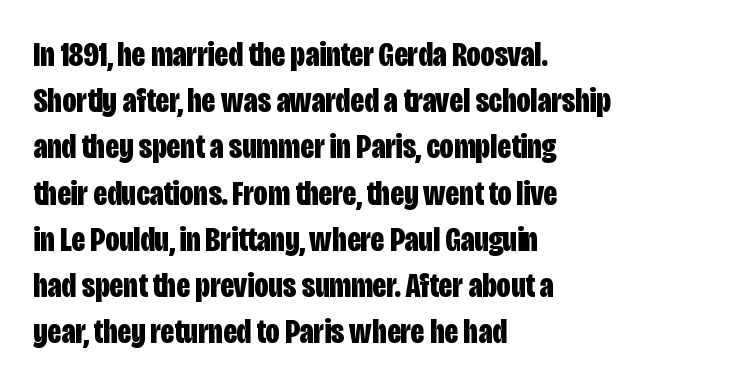
The lines are quadded left. No word sits above an underline. This sample uses plain, unmodified letter spacing. If you measured baseline to baseline, you'd find a middling distance. You could not count columns in this text — the font is proportionally spaced. These lines are composed in type without serifs.
